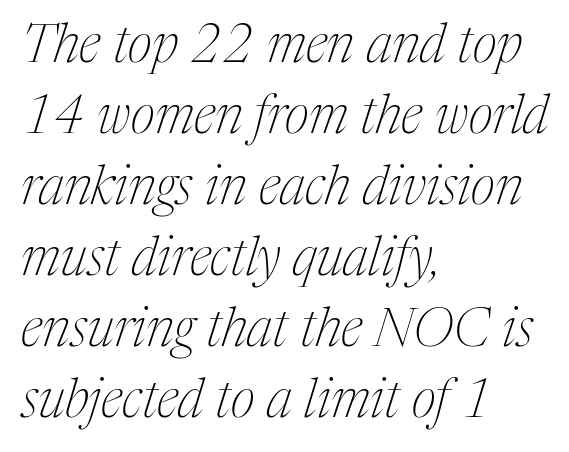
Casual observation: everything's shoved over to the left. Spacing verdict: proportional, widths tailored to each character. Horizontal bands of white between lines are of average thickness. The zone under the glyphs is completely vacant. What stands out about the letter spacing? Nothing — it is the standard amount. To sum up the face: it has serifs.
